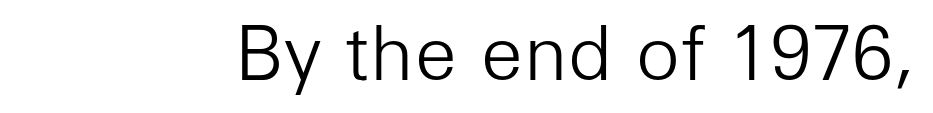
Q: Is the text bold? A: No.
Q: Is the text italic (slanted)? A: No, it is upright.
Q: Is the typeface a serif or a sans-serif typeface? A: Sans-serif.
Q: Is the text underlined? A: No.
Q: Is the spacing between letters normal or unusually wide? A: Normal.
Q: Width (condensed, normal, or wide)? A: Normal.
Q: Stroke contrast? A: Low.
Q: x-height? A: Medium.
Q: Monospaced? A: No.
